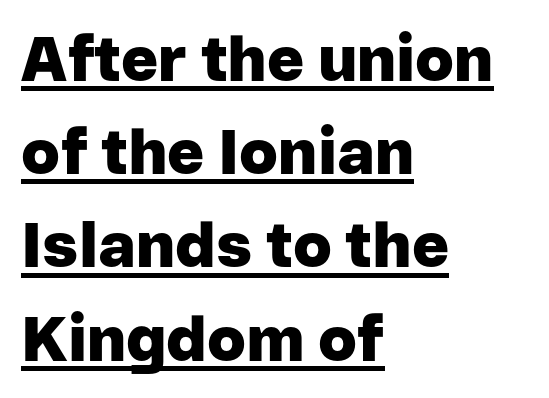
The image shows 63 px heavy sans-serif type, upright; set left-aligned, normal line spacing (1.48x), normal letter spacing, underlined; low stroke contrast and a medium x-height.
